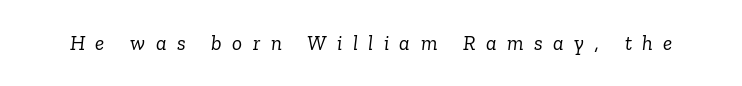
{"italic": "yes", "lean": "right", "slant_degrees": 6, "bold": "no", "underline": "no", "letter_spacing": "wide", "letter_spacing_em": 0.5, "glyph_px": 21}
